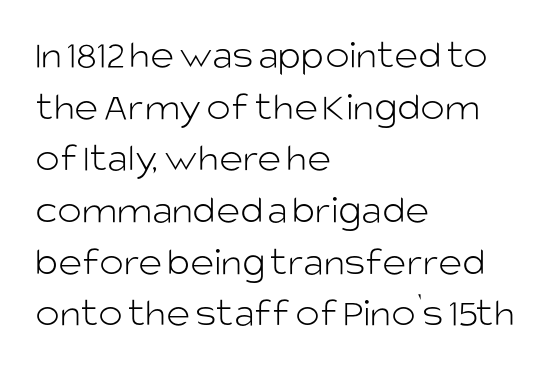
{"serif": "no", "italic": "no", "bold": "no", "weight": "light", "width": "normal", "stroke_contrast": "low", "x_height": "large", "monospaced": "no", "underline": "no", "align": "left", "line_spacing": "normal", "line_spacing_ratio": 1.26, "letter_spacing": "normal", "letter_spacing_em": 0.0, "glyph_px": 41}
